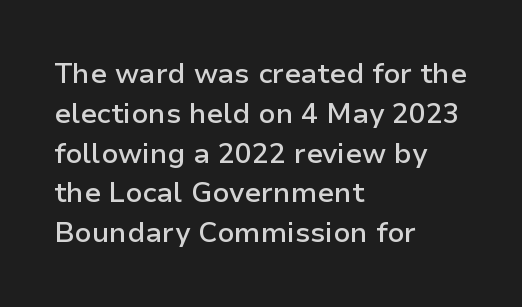
The image shows 28 px semibold sans-serif type, upright; set left-aligned, normal line spacing (1.42x), normal letter spacing, not underlined; low stroke contrast and a medium x-height.
